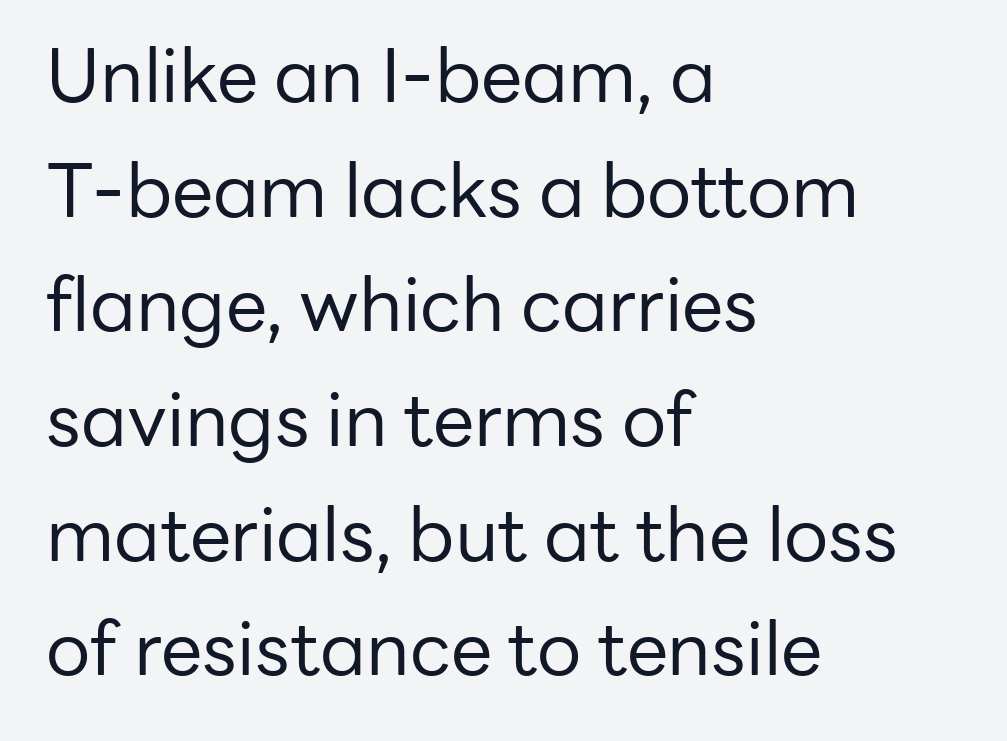
The image shows 74 px regular-weight sans-serif type, upright; set left-aligned, normal line spacing (1.55x), normal letter spacing, not underlined; low stroke contrast and a medium x-height.
